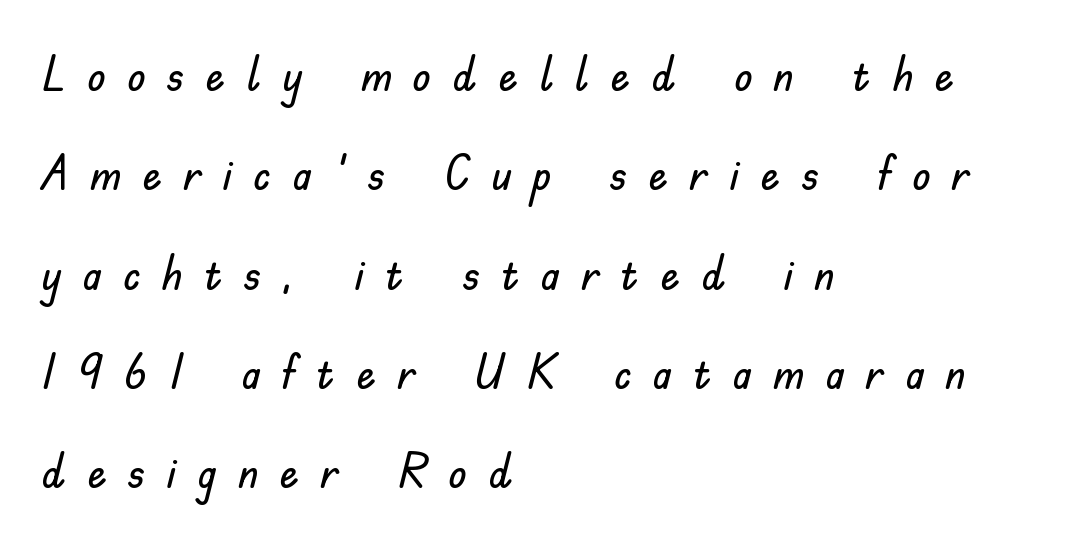
{"serif": "no", "width": "normal", "stroke_contrast": "low", "x_height": "small", "monospaced": "no", "underline": "no", "align": "left", "line_spacing": "loose", "line_spacing_ratio": 2.07, "letter_spacing": "wide", "letter_spacing_em": 0.44, "glyph_px": 48}
